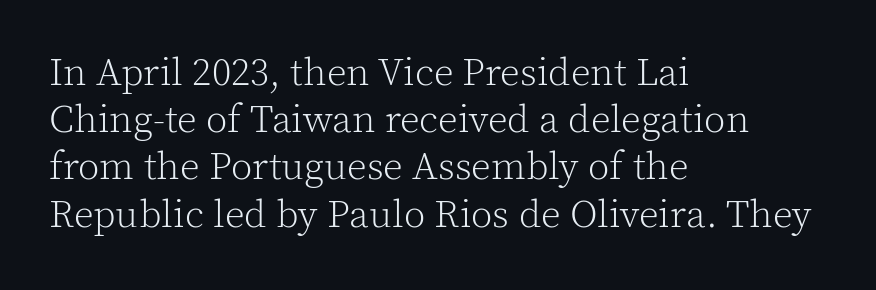
The image shows 39 px light serif type, upright; set left-aligned, line spacing 1.21x, normal letter spacing, not underlined; a medium x-height.
